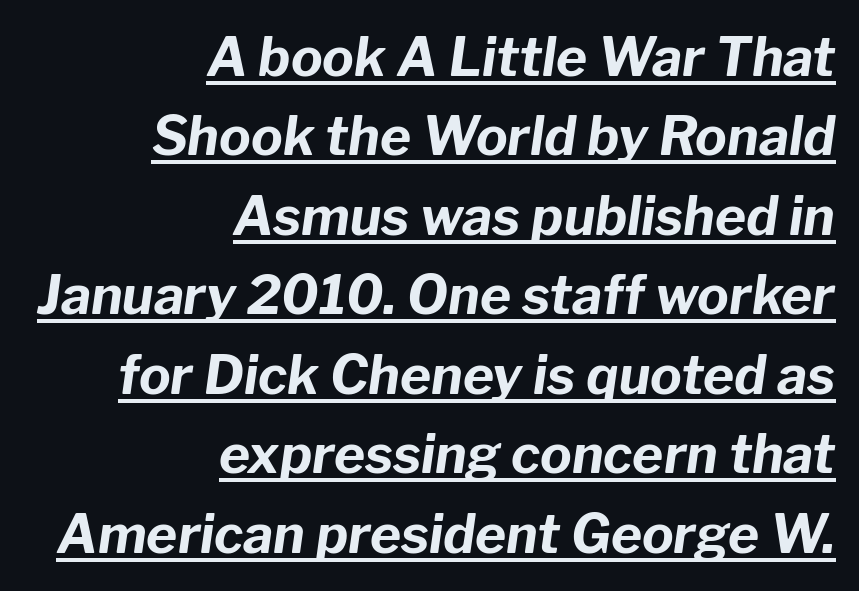
The sample's only ornament is a line tracing under the words. The line texture is even and compact thanks to regular tracking. A typesetter would call this proportional, since set widths differ per character. Reading down the column, the eye jumps a familiar distance to each next line. Tall strokes in this sample are angled rather than plumb. The passage shown is emphatically bold.
